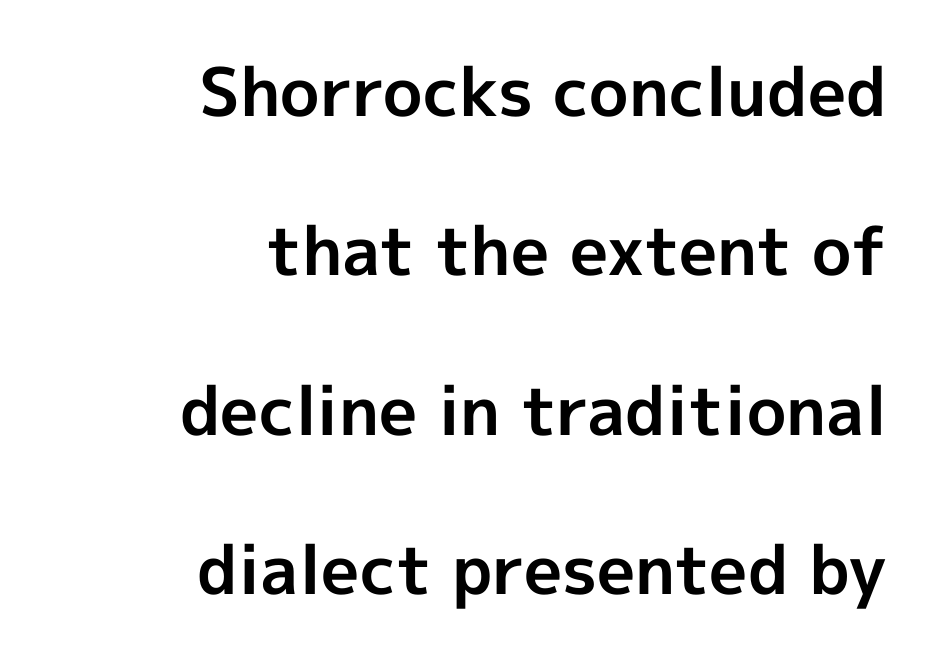
{"serif": "no", "italic": "no", "bold": "yes", "weight": "bold", "width": "normal", "x_height": "medium", "monospaced": "no", "underline": "no", "align": "right", "line_spacing": "loose", "line_spacing_ratio": 2.38, "letter_spacing": "normal", "letter_spacing_em": 0.0, "glyph_px": 67}
